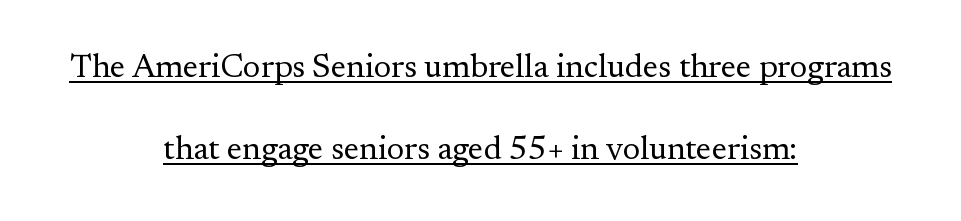
Q: Is the text bold? A: No.
Q: Is the text italic (slanted)? A: No, it is upright.
Q: Is the typeface a serif or a sans-serif typeface? A: Serif.
Q: Is the text underlined? A: Yes.
Q: How is the paragraph aligned? A: Centered.
Q: Is the spacing between letters normal or unusually wide? A: Normal.
Q: Is the spacing between lines tight, normal or loose? A: Loose.
Q: Width (condensed, normal, or wide)? A: Normal.
Q: Stroke contrast? A: Medium.
Q: x-height? A: Small.
Q: Monospaced? A: No.
